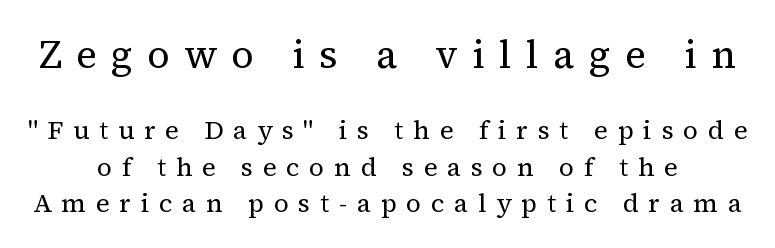
Q: Is the text bold? A: No.
Q: Is the text italic (slanted)? A: No, it is upright.
Q: Is the typeface a serif or a sans-serif typeface? A: Serif.
Q: Is the text underlined? A: No.
Q: Is the spacing between letters normal or unusually wide? A: Unusually wide.
Q: Is the spacing between lines tight, normal or loose? A: Normal.
Q: Which block of text is set in a larger size, the first (top) or the second (bottom)? A: The first (top) one.
Q: Width (condensed, normal, or wide)? A: Normal.
Q: Stroke contrast? A: Medium.
Q: x-height? A: Medium.
Q: Monospaced? A: No.
